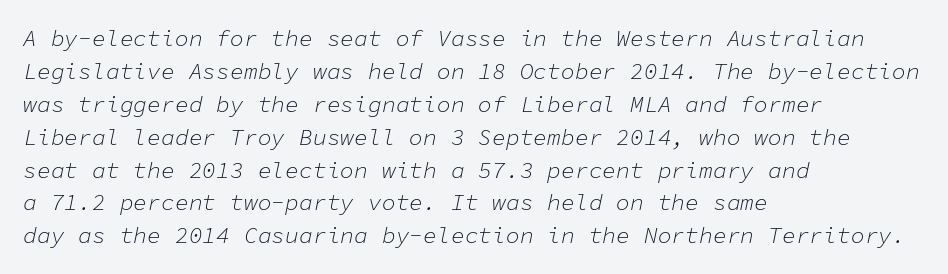
The image shows 23 px text type, italic (leaning right); set left-aligned, normal line spacing (1.43x), normal letter spacing, not underlined.
